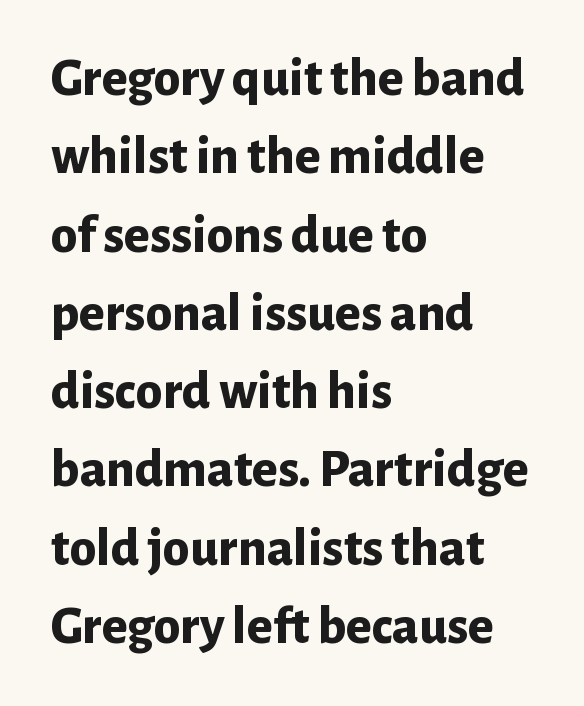
The image shows 54 px bold sans-serif type, upright; set left-aligned, normal line spacing (1.45x), normal letter spacing, not underlined; low stroke contrast and a medium x-height.
